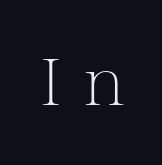
Q: Is the text bold? A: No.
Q: Is the text italic (slanted)? A: No, it is upright.
Q: Is the typeface a serif or a sans-serif typeface? A: Serif.
Q: Is the text underlined? A: No.
Q: Is the spacing between letters normal or unusually wide? A: Unusually wide.
Q: Width (condensed, normal, or wide)? A: Normal.
Q: Stroke contrast? A: Medium.
Q: x-height? A: Medium.
Q: Monospaced? A: No.
